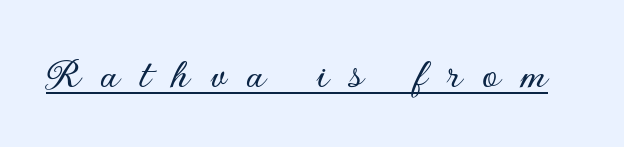
The image shows 45 px sans-serif type; set unusually wide letter spacing (+0.46 em), underlined; low stroke contrast and a small x-height.
